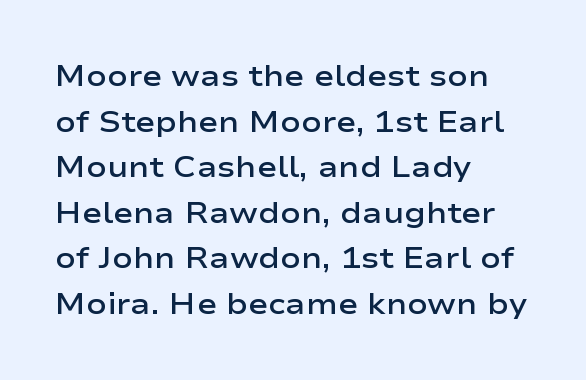
Descender tails drop into unmarked territory. The passage is arranged the way most books set body copy — flush left. The passage shown is typed in a proportional face where columns would drift. The typesetting leans somewhat heavy: a semibold. Are there feet on the stems? There aren't — it's a sans. If you drew a line through each stem, it would be perfectly vertical.
